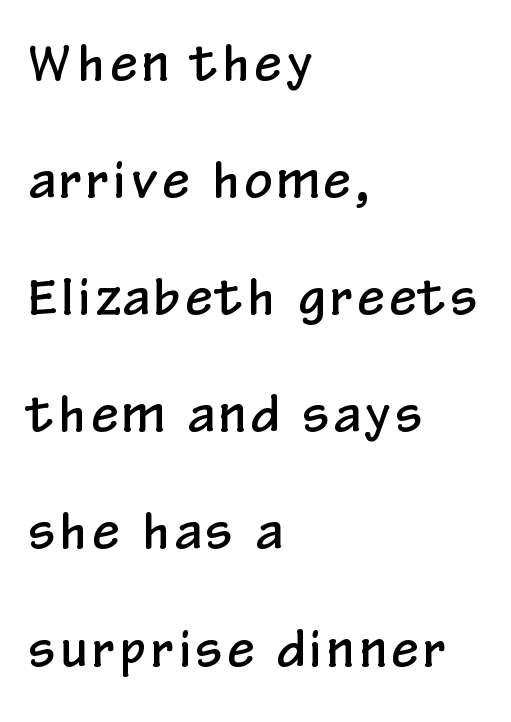
The image shows 48 px condensed sans-serif type, upright; set left-aligned, loose line spacing (2.44x), not underlined; low stroke contrast and a medium x-height.
